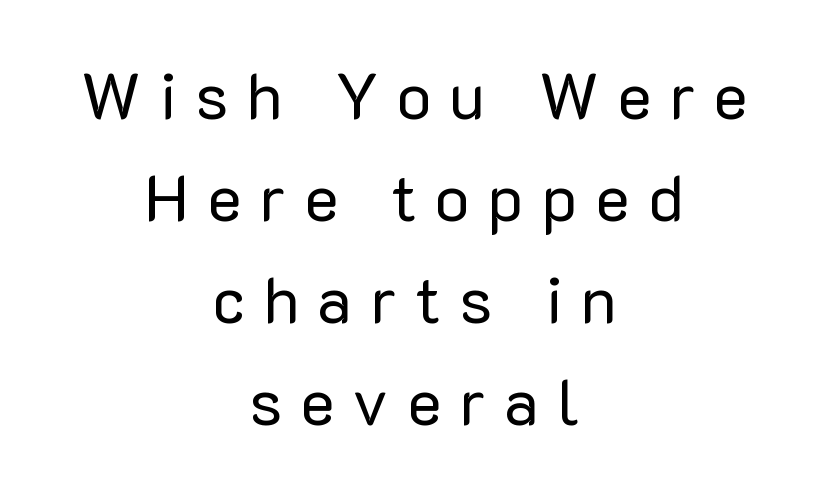
{"serif": "no", "italic": "no", "bold": "no", "weight": "regular", "width": "normal", "stroke_contrast": "low", "x_height": "medium", "monospaced": "no", "underline": "no", "align": "center", "line_spacing": "normal", "line_spacing_ratio": 1.57, "letter_spacing": "wide", "letter_spacing_em": 0.28, "glyph_px": 65}
